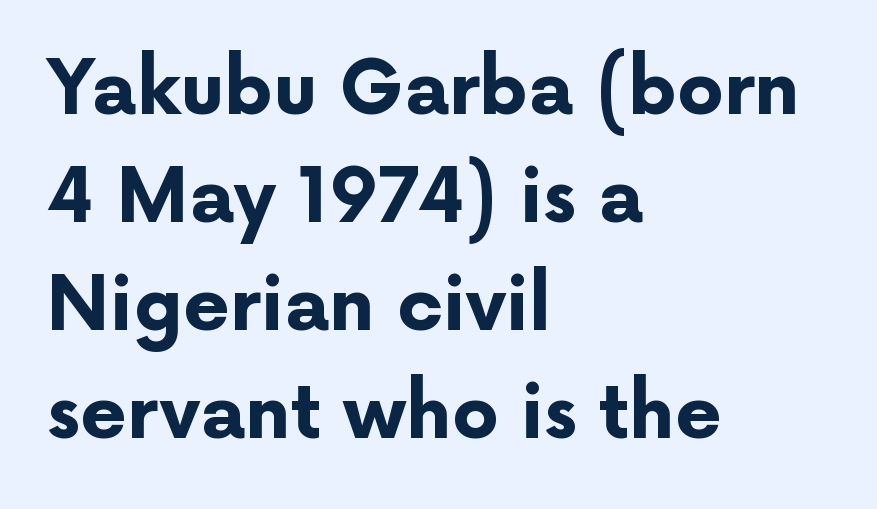
{"serif": "no", "italic": "no", "bold": "yes", "weight": "bold", "width": "normal", "stroke_contrast": "low", "x_height": "medium", "monospaced": "no", "underline": "no", "align": "left", "line_spacing": "normal", "line_spacing_ratio": 1.46, "letter_spacing": "normal", "letter_spacing_em": 0.0, "glyph_px": 74}
